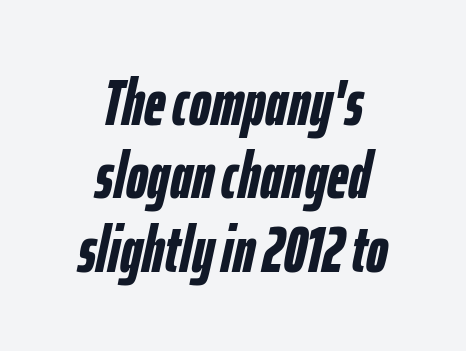
The baseline area is clear. Summary of vertical rhythm: compact, with narrow interline spacing. Letter spacing: default. On the weight axis this lands at bold, roughly 700. In CSS terms this would be text-align: center.
